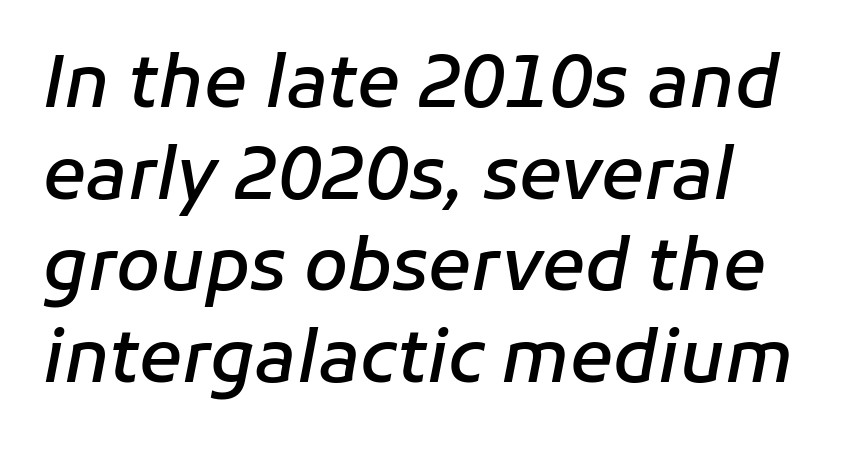
Casual observation: everything's shoved over to the left. This rendering leaves character spacing at its baseline value. Decoration check: the copy has no underline. The lines sit at an ordinary, default distance from one another. If you drew a line through each stem, it would be angled. These words are printed semibold, heavier than regular yet not bold.
